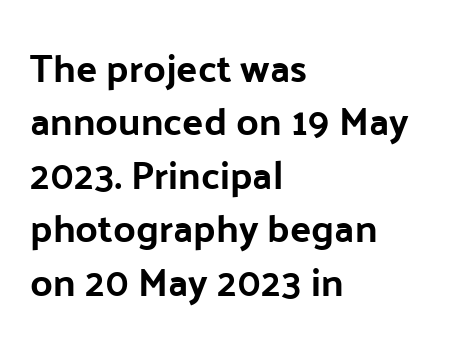
Q: Is the text bold? A: Yes.
Q: Is the text italic (slanted)? A: No, it is upright.
Q: Is the typeface a serif or a sans-serif typeface? A: Sans-serif.
Q: Is the text underlined? A: No.
Q: How is the paragraph aligned? A: Left-aligned.
Q: Is the spacing between letters normal or unusually wide? A: Normal.
Q: Is the spacing between lines tight, normal or loose? A: Normal.
Q: Width (condensed, normal, or wide)? A: Normal.
Q: Stroke contrast? A: Low.
Q: x-height? A: Medium.
Q: Monospaced? A: No.
